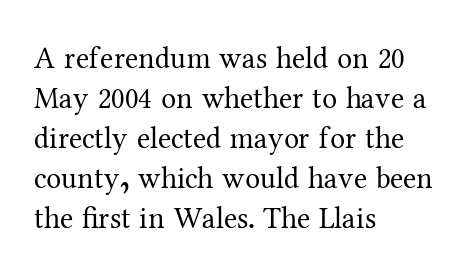
Q: Is the text bold? A: No.
Q: Is the text italic (slanted)? A: No, it is upright.
Q: Is the typeface a serif or a sans-serif typeface? A: Serif.
Q: Is the text underlined? A: No.
Q: How is the paragraph aligned? A: Left-aligned.
Q: Is the spacing between letters normal or unusually wide? A: Normal.
Q: Is the spacing between lines tight, normal or loose? A: Normal.
Q: Width (condensed, normal, or wide)? A: Normal.
Q: Stroke contrast? A: Medium.
Q: x-height? A: Medium.
Q: Monospaced? A: No.
